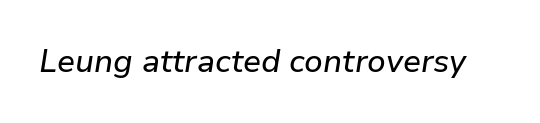
Q: Is the text italic (slanted)? A: Yes, it leans right by about 9 degrees.
Q: Is the text underlined? A: No.
Q: Is the spacing between letters normal or unusually wide? A: Normal.
Q: Width (condensed, normal, or wide)? A: Normal.
Q: Stroke contrast? A: Low.
Q: x-height? A: Medium.
Q: Monospaced? A: No.
